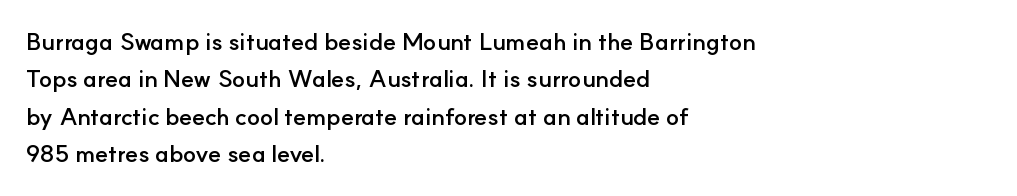
Q: Is the text bold? A: Yes.
Q: Is the text italic (slanted)? A: No, it is upright.
Q: Is the text underlined? A: No.
Q: How is the paragraph aligned? A: Left-aligned.
Q: Is the spacing between letters normal or unusually wide? A: Normal.
Q: Is the spacing between lines tight, normal or loose? A: Normal.
